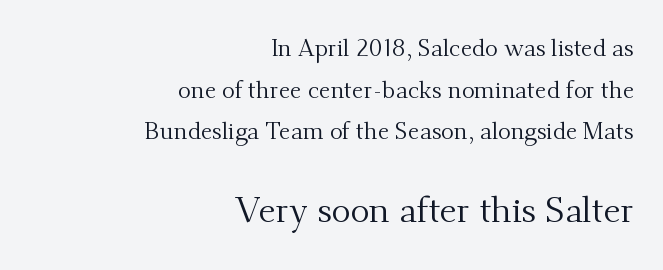
Q: Is the text bold? A: No.
Q: Is the text italic (slanted)? A: No, it is upright.
Q: Is the typeface a serif or a sans-serif typeface? A: Serif.
Q: Is the text underlined? A: No.
Q: How is the paragraph aligned? A: Right-aligned.
Q: Is the spacing between letters normal or unusually wide? A: Normal.
Q: Which block of text is set in a larger size, the first (top) or the second (bottom)? A: The second (bottom) one.
Q: Width (condensed, normal, or wide)? A: Normal.
Q: Stroke contrast? A: Medium.
Q: x-height? A: Small.
Q: Monospaced? A: No.
